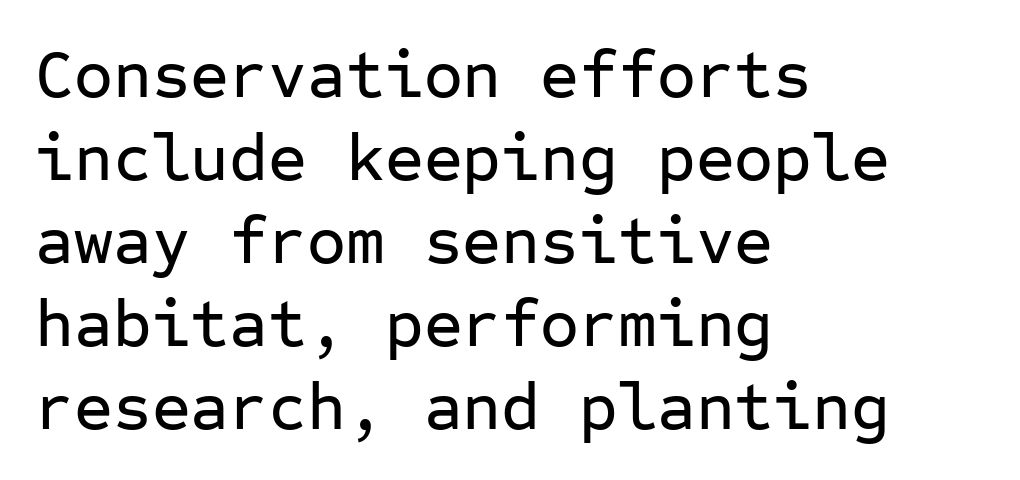
Q: Is the text italic (slanted)? A: No, it is upright.
Q: Is the typeface a serif or a sans-serif typeface? A: Sans-serif.
Q: Is the text underlined? A: No.
Q: How is the paragraph aligned? A: Left-aligned.
Q: Is the spacing between letters normal or unusually wide? A: Normal.
Q: Width (condensed, normal, or wide)? A: Normal.
Q: Stroke contrast? A: Low.
Q: x-height? A: Medium.
Q: Monospaced? A: Yes.
